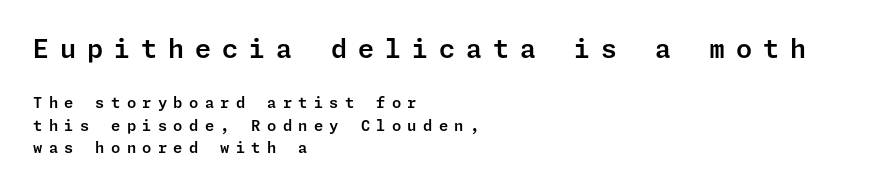
Q: Is the text italic (slanted)? A: No, it is upright.
Q: Is the text underlined? A: No.
Q: How is the paragraph aligned? A: Left-aligned.
Q: Is the spacing between letters normal or unusually wide? A: Unusually wide.
Q: Is the spacing between lines tight, normal or loose? A: Normal.
Q: Which block of text is set in a larger size, the first (top) or the second (bottom)? A: The first (top) one.
